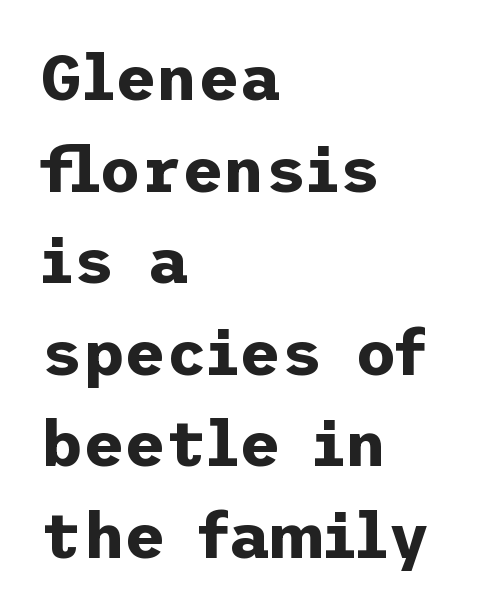
{"serif": "no", "italic": "no", "bold": "yes", "weight": "bold", "width": "normal", "stroke_contrast": "low", "x_height": "medium", "underline": "no", "align": "left", "line_spacing": "normal", "line_spacing_ratio": 1.43, "letter_spacing": "normal", "letter_spacing_em": 0.0, "glyph_px": 64}
